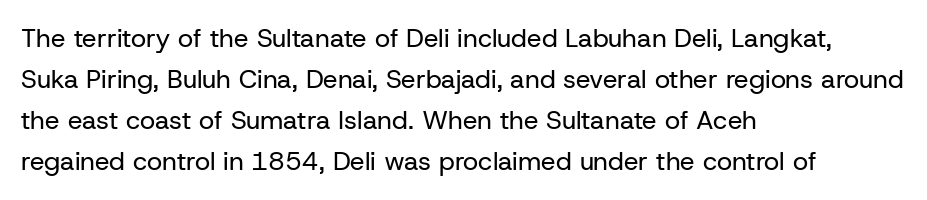
{"italic": "no", "bold": "no", "underline": "no", "align": "left", "line_spacing": "normal", "line_spacing_ratio": 1.58, "letter_spacing": "normal", "letter_spacing_em": 0.0, "glyph_px": 26}
